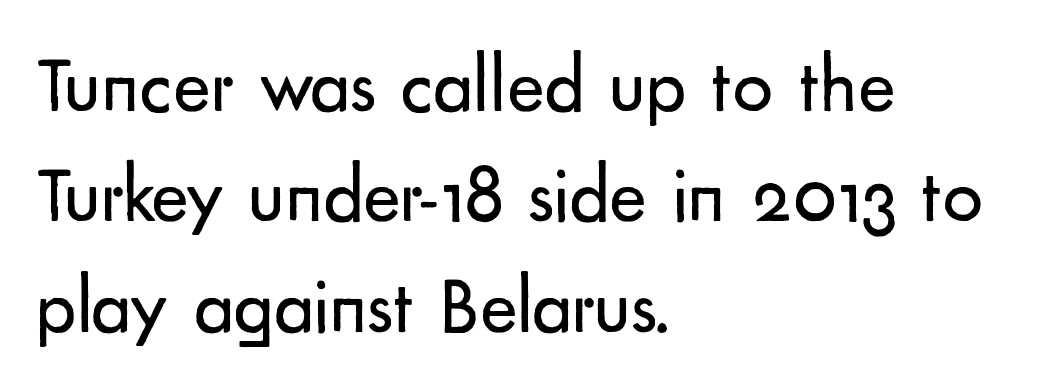
{"serif": "no", "italic": "no", "bold": "no", "weight": "regular", "width": "normal", "stroke_contrast": "low", "x_height": "small", "monospaced": "no", "underline": "no", "align": "left", "line_spacing": "normal", "line_spacing_ratio": 1.38, "letter_spacing": "normal", "letter_spacing_em": 0.0, "glyph_px": 80}
